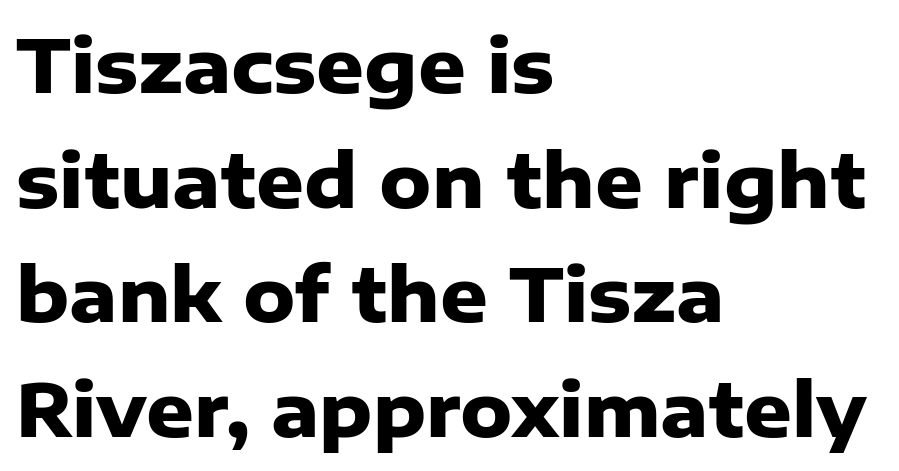
The image shows 74 px heavy sans-serif type, upright; set left-aligned, normal line spacing (1.55x), normal letter spacing, not underlined; low stroke contrast and a medium x-height.
